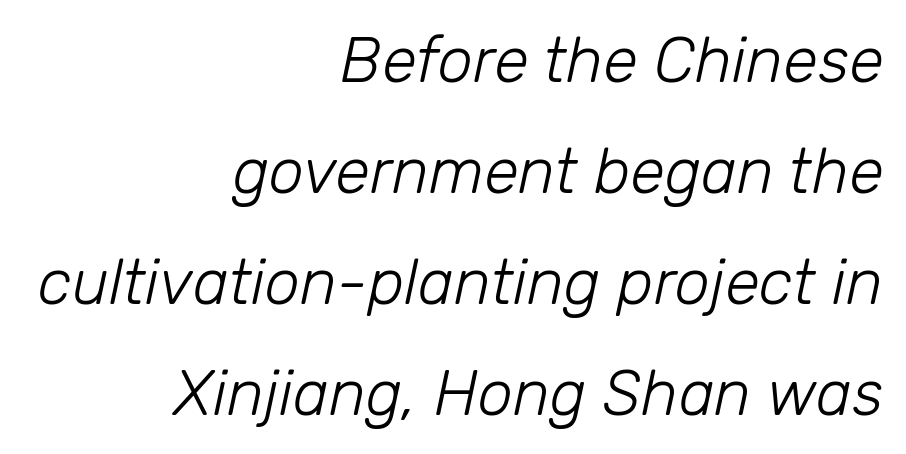
The image shows 63 px light type, italic (leaning right); set right-aligned, line spacing 1.76x, normal letter spacing, not underlined; low stroke contrast and a medium x-height.
